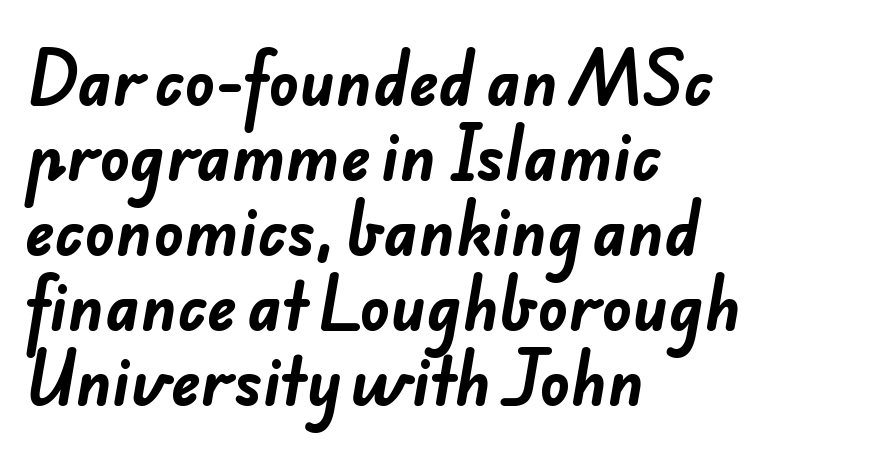
Descenders hang freely into open space. The type is set solid horizontally, with unmodified tracking. A typesetter would label this face a sans. As a designer I'd log this as weight 700, bold. The typesetter chose a ragged-right arrangement here. Think of a printed novel: that variable character pitch is what you see here.
